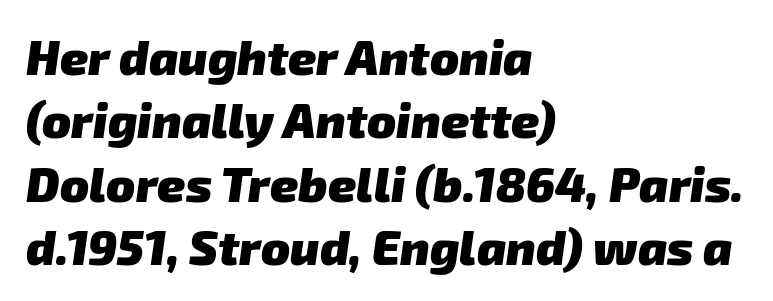
Q: Is the text bold? A: Yes.
Q: Is the typeface a serif or a sans-serif typeface? A: Sans-serif.
Q: Is the text underlined? A: No.
Q: How is the paragraph aligned? A: Left-aligned.
Q: Is the spacing between letters normal or unusually wide? A: Normal.
Q: Is the spacing between lines tight, normal or loose? A: Normal.
Q: Width (condensed, normal, or wide)? A: Normal.
Q: Stroke contrast? A: Low.
Q: x-height? A: Medium.
Q: Monospaced? A: No.
